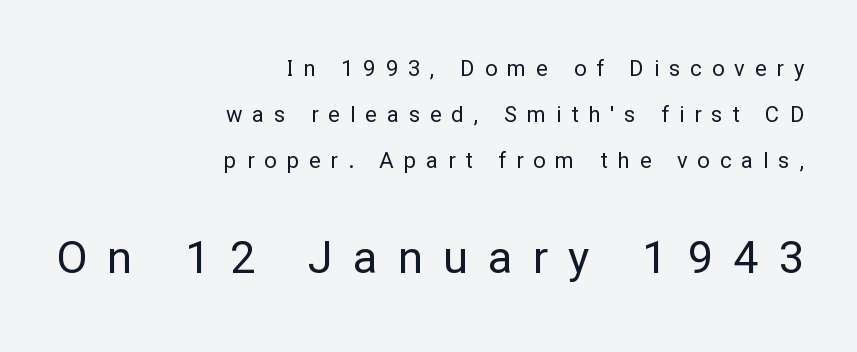
The image shows 45 px regular-weight sans-serif type, upright; set right-aligned, loose line spacing (2.08x), unusually wide letter spacing (+0.45 em), not underlined; the second (bottom) block is 2.05x larger; low stroke contrast and a medium x-height.
